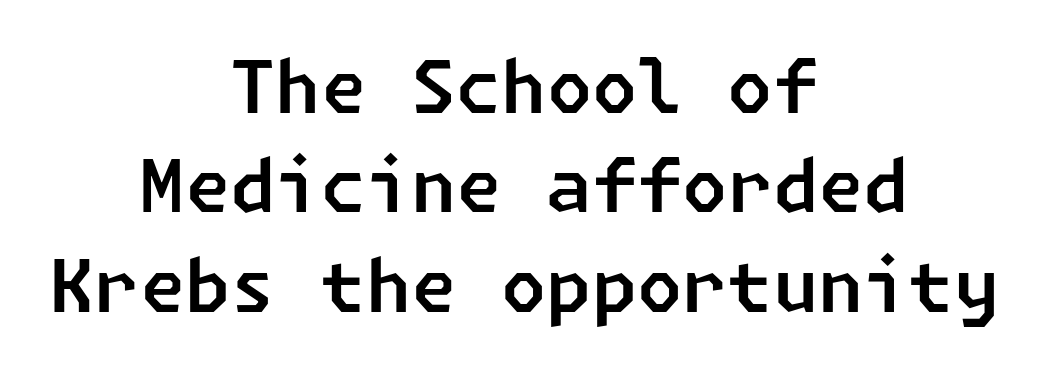
The image shows 73 px sans-serif type; set centered, normal line spacing (1.36x), normal letter spacing, not underlined; low stroke contrast and a medium x-height.
